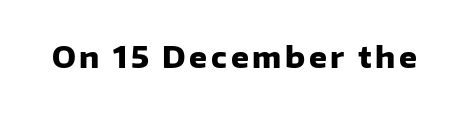
A clean baseline with only descenders dipping below it. Every letter is thick-stroked: bold, no question. Every stem runs plumb, perpendicular to the baseline. Typographically, this falls in the sans-serif category.
